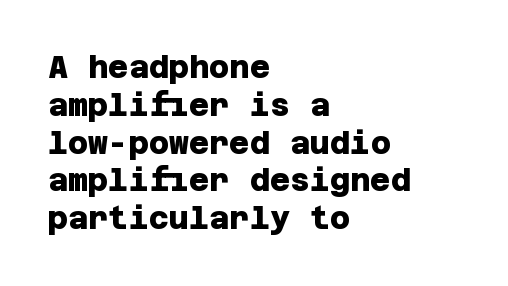
Q: Is the text bold? A: Yes.
Q: Is the typeface a serif or a sans-serif typeface? A: Sans-serif.
Q: Is the text underlined? A: No.
Q: How is the paragraph aligned? A: Left-aligned.
Q: Is the spacing between letters normal or unusually wide? A: Normal.
Q: Width (condensed, normal, or wide)? A: Normal.
Q: Stroke contrast? A: Low.
Q: x-height? A: Large.
